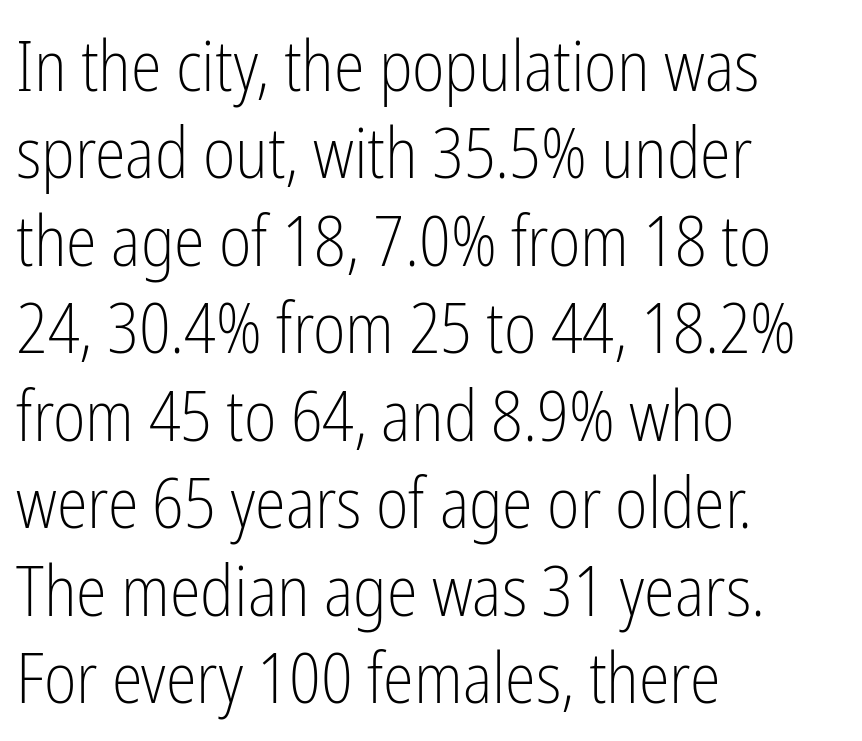
Q: Is the text bold? A: No.
Q: Is the text italic (slanted)? A: No, it is upright.
Q: Is the typeface a serif or a sans-serif typeface? A: Sans-serif.
Q: Is the text underlined? A: No.
Q: How is the paragraph aligned? A: Left-aligned.
Q: Is the spacing between letters normal or unusually wide? A: Normal.
Q: Is the spacing between lines tight, normal or loose? A: Normal.
Q: Width (condensed, normal, or wide)? A: Condensed.
Q: Stroke contrast? A: Low.
Q: x-height? A: Medium.
Q: Monospaced? A: No.
